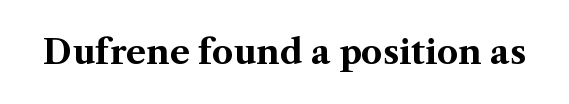
Here the designer chose a conventional face with non-uniform glyph widths. This sample uses an upright cut, with every glyph sitting square on the baseline. Just letters on the line, the space beneath them empty. The font family rendered here belongs to the serif group. Letter spacing: default. The font is running at its bold setting.
